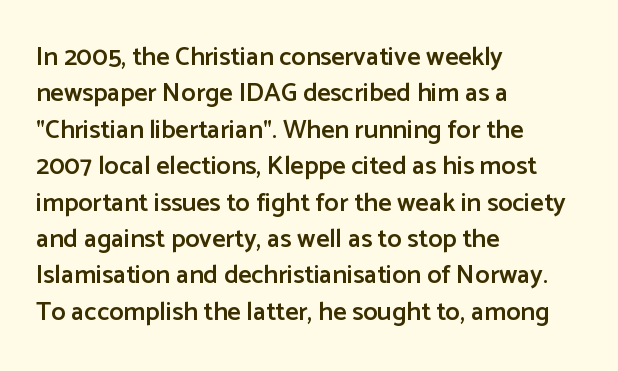
The image shows 26 px text type, upright; set left-aligned, normal line spacing (1.4x), normal letter spacing, not underlined.
